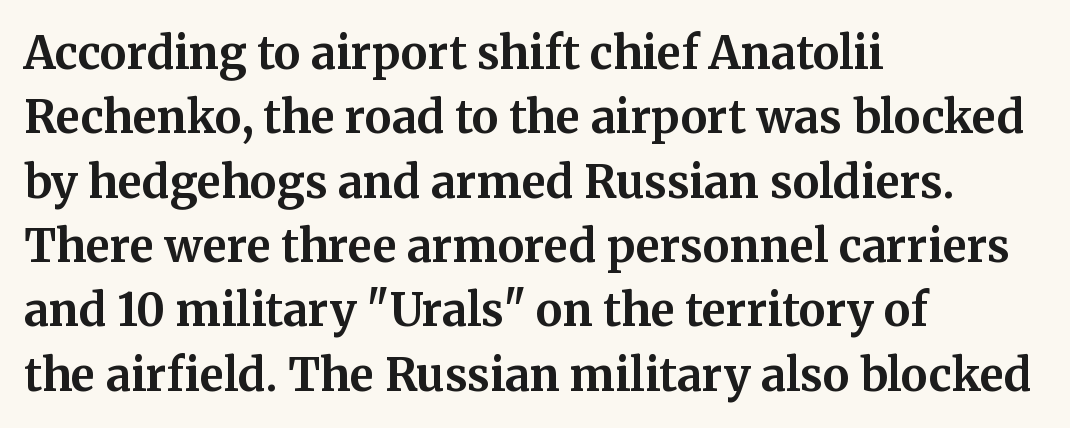
The image shows 45 px bold serif type, upright; set left-aligned, normal line spacing (1.43x), normal letter spacing, not underlined; medium stroke contrast and a medium x-height.
